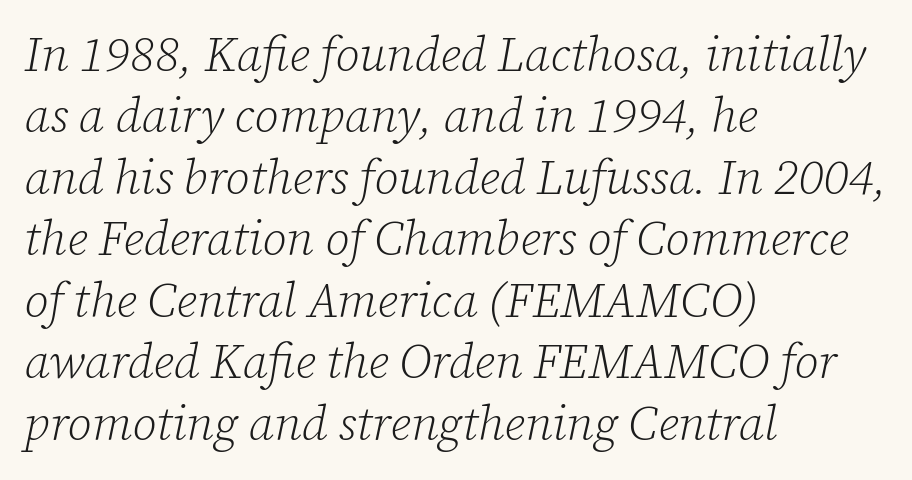
The whole block is typeset with a tilt. The weight would be labelled regular, book, light, or lighter still. To sum up the face: it has serifs. The rendering anchors every line to the left-hand side.
